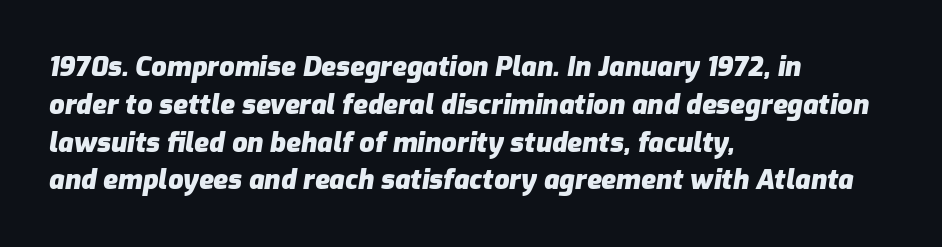
{"italic": "yes", "lean": "right", "slant_degrees": 9, "bold": "yes", "underline": "no", "align": "left", "line_spacing": "normal", "line_spacing_ratio": 1.4, "letter_spacing": "normal", "letter_spacing_em": 0.0, "glyph_px": 27}
